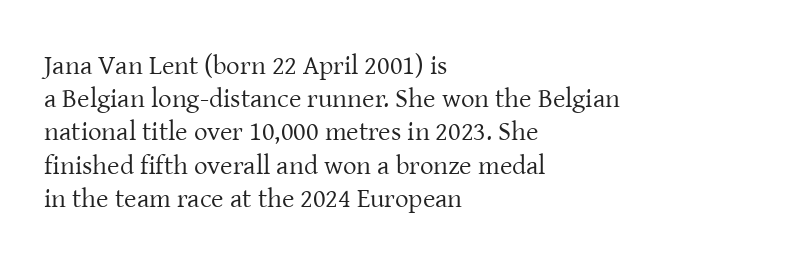
Q: Is the text bold? A: No.
Q: Is the text italic (slanted)? A: No, it is upright.
Q: Is the text underlined? A: No.
Q: How is the paragraph aligned? A: Left-aligned.
Q: Is the spacing between letters normal or unusually wide? A: Normal.
